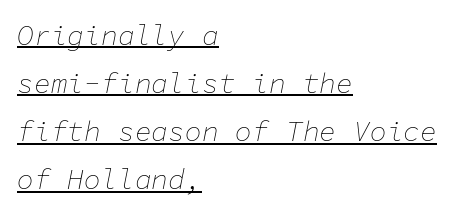
The passage shown has conventional tracking throughout. Looks like terminal output: every glyph gets an equal slot. The words here are underlined. Nothing heavy about these letters — not bold at all. Line beginnings align vertically; line endings do not. There's an unmistakable incline to the writing here.
